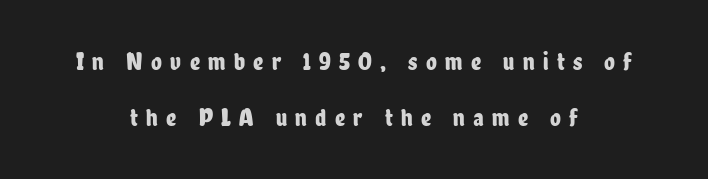
Q: Is the text italic (slanted)? A: No, it is upright.
Q: Is the text underlined? A: No.
Q: How is the paragraph aligned? A: Centered.
Q: Is the spacing between letters normal or unusually wide? A: Unusually wide.
Q: Is the spacing between lines tight, normal or loose? A: Loose.
